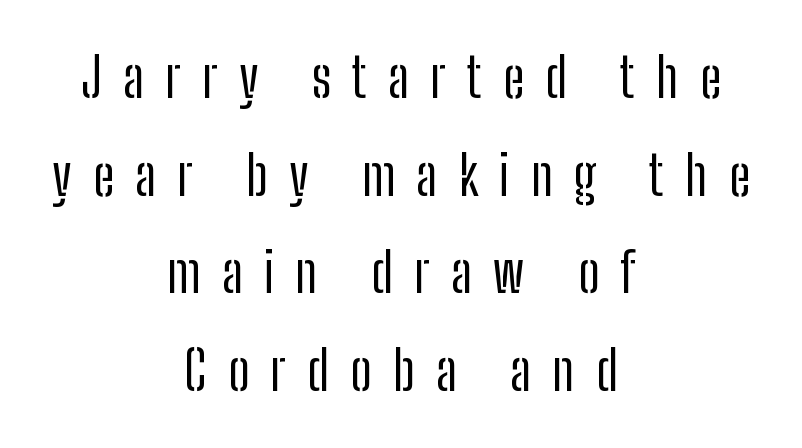
The image shows 54 px regular-weight, condensed sans-serif type, upright; set centered, line spacing 1.81x, unusually wide letter spacing (+0.39 em), not underlined; low stroke contrast and a medium x-height.
